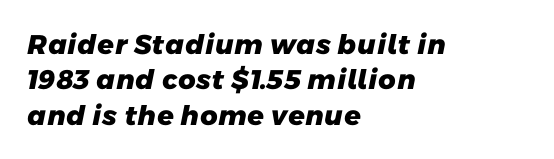
The image shows 27 px bold type; set left-aligned, normal line spacing (1.31x), normal letter spacing, not underlined.
